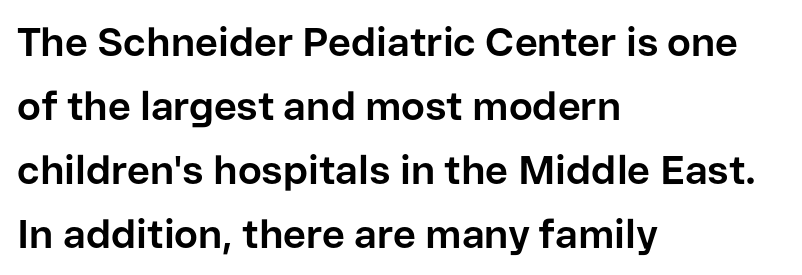
Q: Is the text bold? A: Yes.
Q: Is the text italic (slanted)? A: No, it is upright.
Q: Is the typeface a serif or a sans-serif typeface? A: Sans-serif.
Q: Is the text underlined? A: No.
Q: How is the paragraph aligned? A: Left-aligned.
Q: Is the spacing between letters normal or unusually wide? A: Normal.
Q: Is the spacing between lines tight, normal or loose? A: Normal.
Q: Width (condensed, normal, or wide)? A: Normal.
Q: Stroke contrast? A: Low.
Q: x-height? A: Medium.
Q: Monospaced? A: No.
